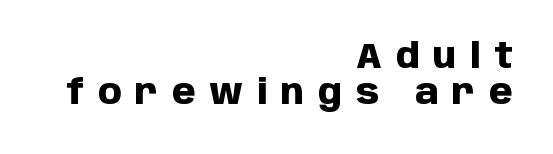
Q: Is the text bold? A: Yes.
Q: Is the text italic (slanted)? A: No, it is upright.
Q: Is the typeface a serif or a sans-serif typeface? A: Sans-serif.
Q: Is the text underlined? A: No.
Q: How is the paragraph aligned? A: Right-aligned.
Q: Is the spacing between letters normal or unusually wide? A: Unusually wide.
Q: Is the spacing between lines tight, normal or loose? A: Tight.
Q: Width (condensed, normal, or wide)? A: Normal.
Q: Stroke contrast? A: Low.
Q: x-height? A: Large.
Q: Monospaced? A: No.
